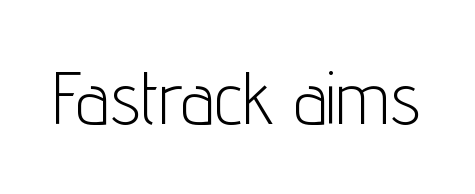
Q: Is the text bold? A: No.
Q: Is the text italic (slanted)? A: No, it is upright.
Q: Is the typeface a serif or a sans-serif typeface? A: Sans-serif.
Q: Is the text underlined? A: No.
Q: Is the spacing between letters normal or unusually wide? A: Normal.
Q: Width (condensed, normal, or wide)? A: Condensed.
Q: Stroke contrast? A: Low.
Q: x-height? A: Medium.
Q: Monospaced? A: No.
